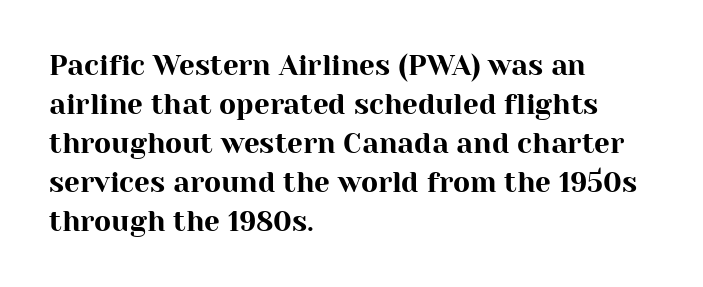
Q: Is the text italic (slanted)? A: No, it is upright.
Q: Is the typeface a serif or a sans-serif typeface? A: Serif.
Q: Is the text underlined? A: No.
Q: How is the paragraph aligned? A: Left-aligned.
Q: Is the spacing between letters normal or unusually wide? A: Normal.
Q: Is the spacing between lines tight, normal or loose? A: Normal.
Q: Width (condensed, normal, or wide)? A: Normal.
Q: Stroke contrast? A: High.
Q: x-height? A: Medium.
Q: Monospaced? A: No.
